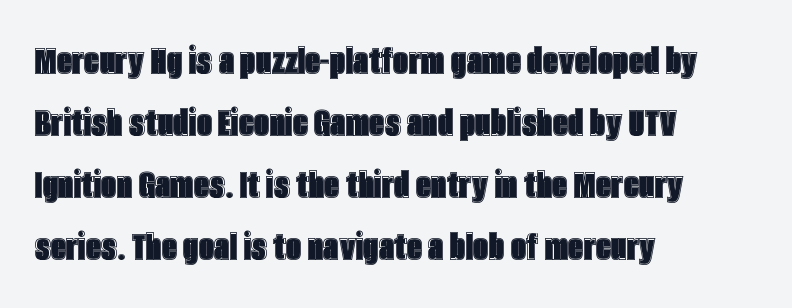
Q: Is the text italic (slanted)? A: No, it is upright.
Q: Is the text underlined? A: No.
Q: How is the paragraph aligned? A: Left-aligned.
Q: Is the spacing between letters normal or unusually wide? A: Normal.
Q: Is the spacing between lines tight, normal or loose? A: Normal.
Q: Width (condensed, normal, or wide)? A: Condensed.
Q: x-height? A: Large.
Q: Monospaced? A: No.
